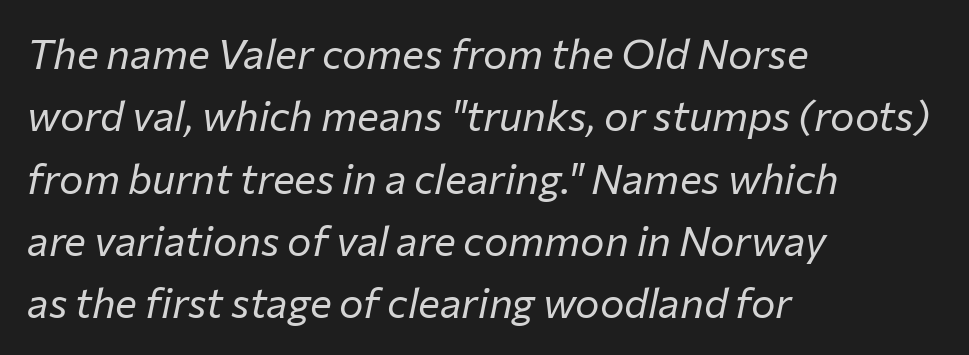
Q: Is the text bold? A: No.
Q: Is the text italic (slanted)? A: Yes, it leans right by about 12 degrees.
Q: Is the text underlined? A: No.
Q: How is the paragraph aligned? A: Left-aligned.
Q: Is the spacing between letters normal or unusually wide? A: Normal.
Q: Is the spacing between lines tight, normal or loose? A: Normal.
Q: Width (condensed, normal, or wide)? A: Normal.
Q: Stroke contrast? A: Low.
Q: x-height? A: Medium.
Q: Monospaced? A: No.
